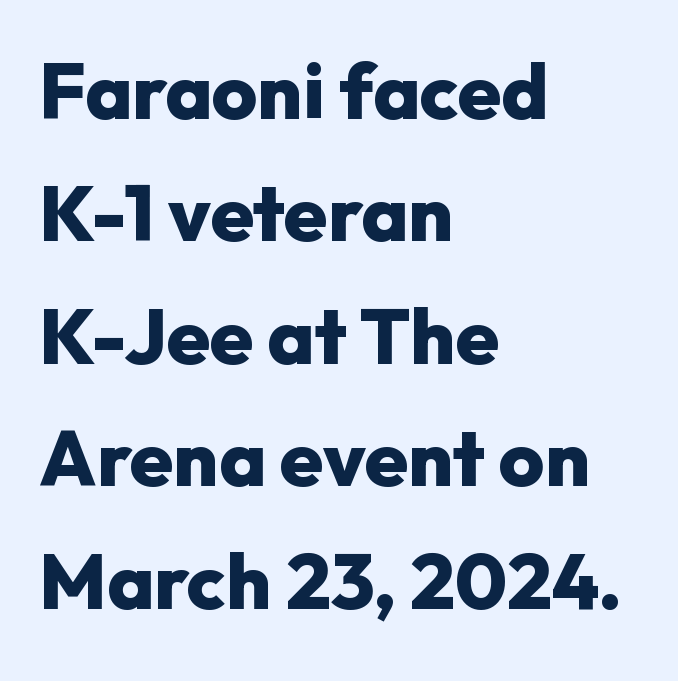
Unmarked baselines from the first word to the last. Check where the strokes stop: nothing finishes them off — pure sans. The horizontal fit of the characters is conventional and even. Its strokes are broad and dark, the hallmark of bold type.
